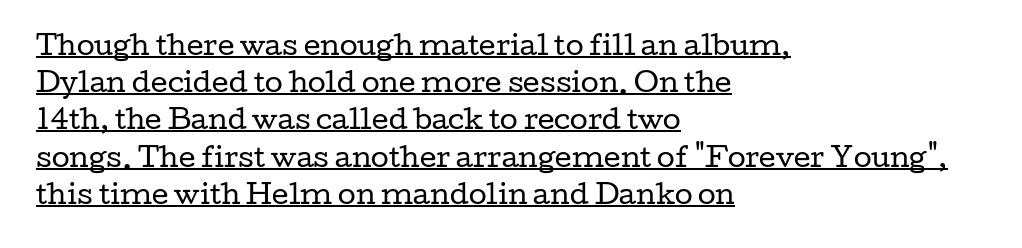
The image shows 26 px text type, upright; set left-aligned, normal line spacing (1.43x), normal letter spacing, underlined.
